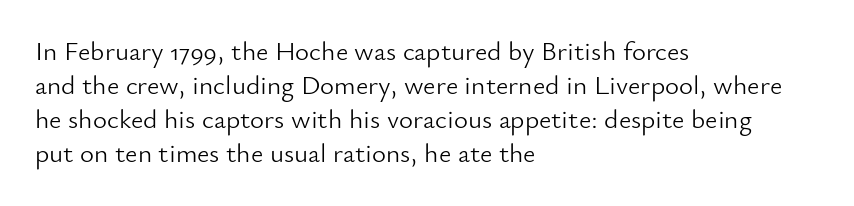
Q: Is the text bold? A: No.
Q: Is the text italic (slanted)? A: No, it is upright.
Q: Is the text underlined? A: No.
Q: How is the paragraph aligned? A: Left-aligned.
Q: Is the spacing between letters normal or unusually wide? A: Normal.
Q: Is the spacing between lines tight, normal or loose? A: Normal.
